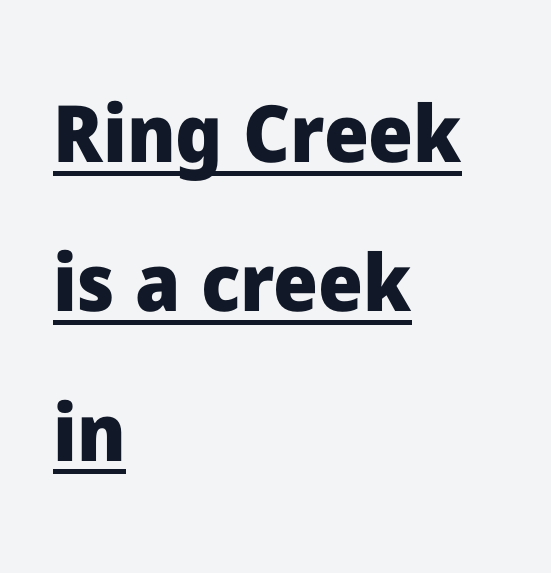
{"serif": "no", "italic": "no", "bold": "yes", "weight": "heavy", "width": "normal", "stroke_contrast": "low", "x_height": "medium", "monospaced": "no", "underline": "yes", "align": "left", "line_spacing_ratio": 1.89, "letter_spacing": "normal", "letter_spacing_em": 0.0, "glyph_px": 79}
